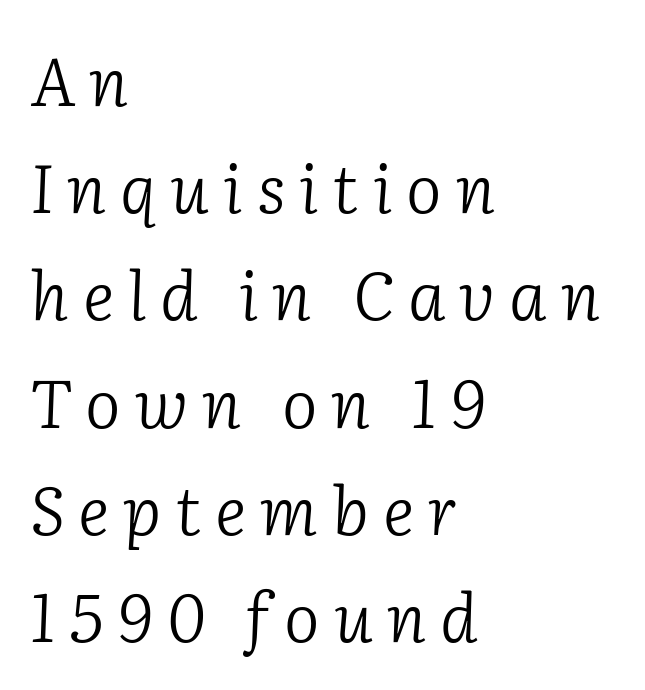
{"serif": "yes", "italic": "yes", "lean": "right", "slant_degrees": 2, "bold": "no", "weight": "light", "width": "normal", "stroke_contrast": "low", "x_height": "medium", "monospaced": "no", "underline": "no", "align": "left", "line_spacing": "normal", "line_spacing_ratio": 1.6, "letter_spacing": "wide", "letter_spacing_em": 0.21, "glyph_px": 67}
